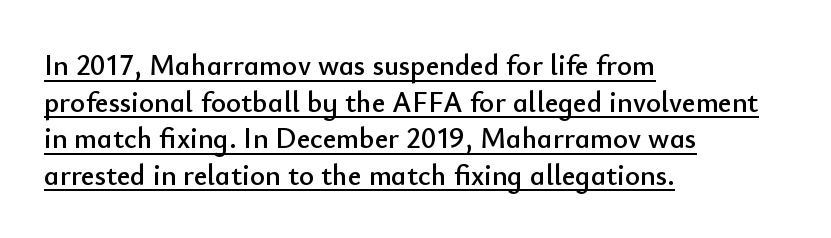
What's the leading like? Ordinary, nothing unusual. Like a heading marked for emphasis, these lines bear an underscore. These lines stack with their left ends in a neat column. Here the glyphs are tracked normally, forming tight word shapes. Typographically, this falls in the sans-serif category. This is roman type, the default non-slanted kind.
